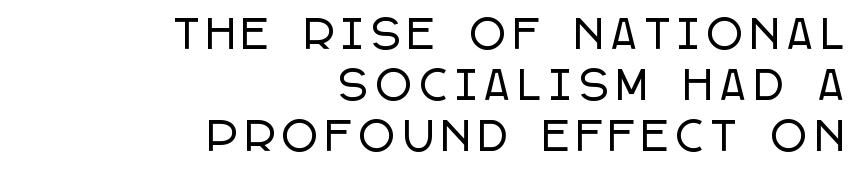
Q: Is the text italic (slanted)? A: No, it is upright.
Q: Is the typeface a serif or a sans-serif typeface? A: Sans-serif.
Q: Is the text underlined? A: No.
Q: How is the paragraph aligned? A: Right-aligned.
Q: Is the spacing between letters normal or unusually wide? A: Unusually wide.
Q: Is the spacing between lines tight, normal or loose? A: Normal.
Q: Width (condensed, normal, or wide)? A: Condensed.
Q: Stroke contrast? A: Low.
Q: x-height? A: Large.
Q: Monospaced? A: No.
